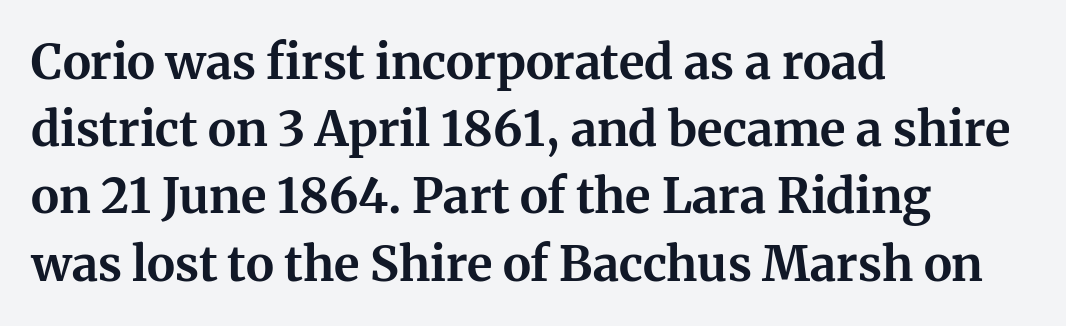
{"serif": "yes", "italic": "no", "bold": "yes", "weight": "bold", "width": "normal", "stroke_contrast": "medium", "x_height": "medium", "monospaced": "no", "underline": "no", "align": "left", "line_spacing": "normal", "line_spacing_ratio": 1.4, "letter_spacing": "normal", "letter_spacing_em": 0.0, "glyph_px": 48}
